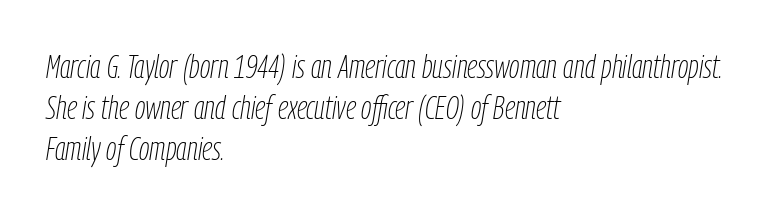
{"italic": "yes", "lean": "right", "slant_degrees": 9, "bold": "no", "weight": "thin", "width": "condensed", "stroke_contrast": "low", "x_height": "medium", "monospaced": "no", "underline": "no", "align": "left", "line_spacing_ratio": 1.24, "letter_spacing": "normal", "letter_spacing_em": 0.0, "glyph_px": 33}
